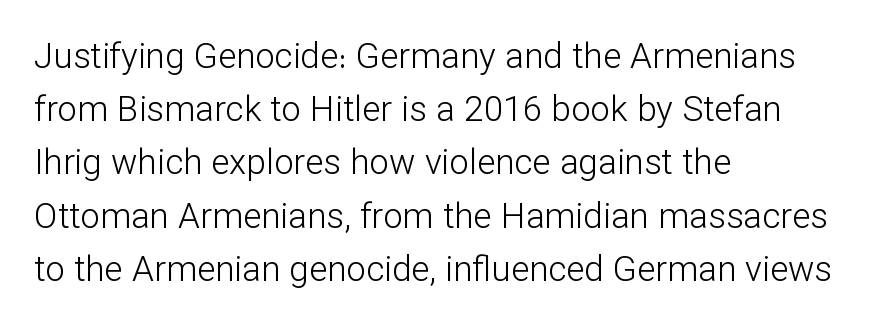
Q: Is the text bold? A: No.
Q: Is the text italic (slanted)? A: No, it is upright.
Q: Is the typeface a serif or a sans-serif typeface? A: Sans-serif.
Q: Is the text underlined? A: No.
Q: How is the paragraph aligned? A: Left-aligned.
Q: Is the spacing between letters normal or unusually wide? A: Normal.
Q: Is the spacing between lines tight, normal or loose? A: Normal.
Q: Width (condensed, normal, or wide)? A: Normal.
Q: Stroke contrast? A: Low.
Q: x-height? A: Medium.
Q: Monospaced? A: No.
